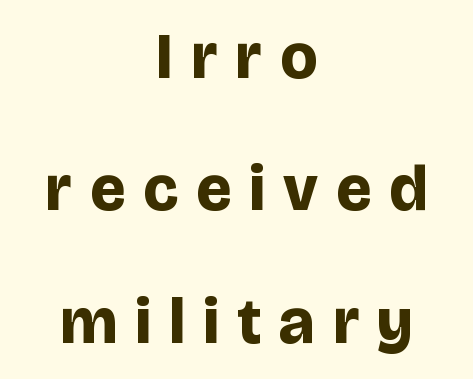
{"serif": "no", "italic": "no", "bold": "yes", "weight": "bold", "width": "normal", "stroke_contrast": "low", "x_height": "large", "monospaced": "no", "underline": "no", "align": "center", "line_spacing": "loose", "line_spacing_ratio": 2.07, "letter_spacing": "wide", "letter_spacing_em": 0.28, "glyph_px": 64}
